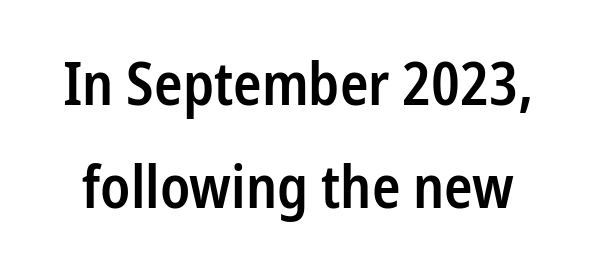
The image shows 59 px semibold, condensed sans-serif type, upright; set line spacing 1.74x, normal letter spacing, not underlined; low stroke contrast and a medium x-height.
